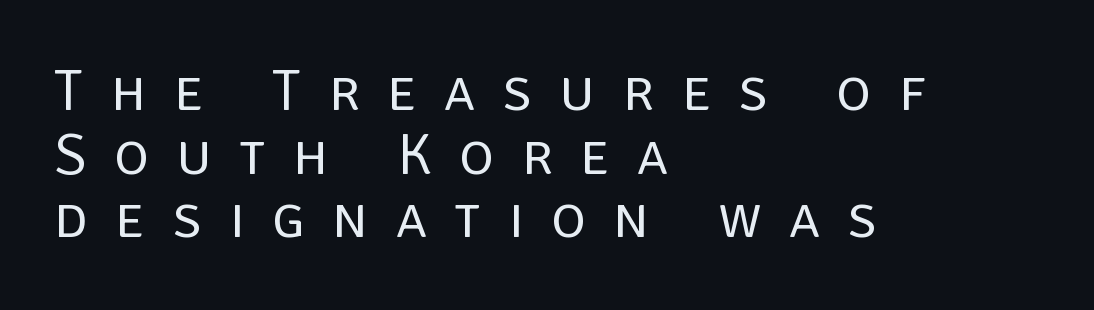
{"serif": "no", "italic": "no", "bold": "no", "weight": "regular", "width": "normal", "stroke_contrast": "low", "x_height": "large", "monospaced": "no", "underline": "no", "align": "left", "line_spacing": "tight", "line_spacing_ratio": 1.08, "letter_spacing": "wide", "letter_spacing_em": 0.47, "glyph_px": 59}
